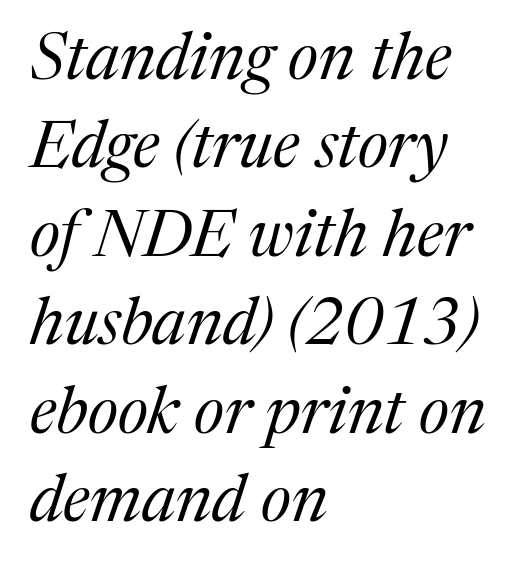
This rendering leaves character spacing at its baseline value. Letterform terminals end in serifs throughout the passage. Weight class: somewhere from thin through regular. Rule under the text: the space is simply empty. Character widths vary here, with narrow letters taking less room than wide ones. There's an unmistakable incline to the writing here.
